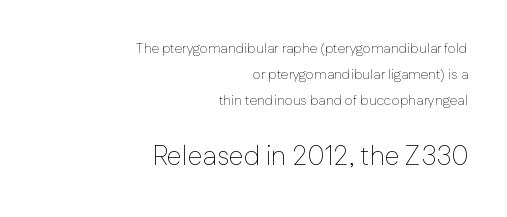
The lettering stays uniformly vertical, giving the passage a roman look. The letterforms sit shoulder to shoulder at normal distance. Stroke thickness stays within the range of a standard reading face or lighter. Look at the glyph heights: the lower group is clearly the bigger setting. The specimen omits any rule beneath the text block's lines. Teacher's note: observe the even right margin — that is flush-right alignment.
